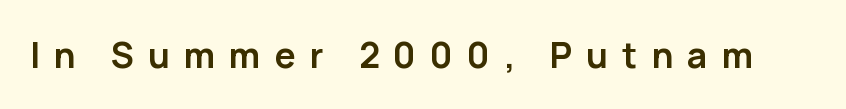
The face used here is a sans, in the tradition of grotesques and geometrics. Style check: upright. These lines are rendered in a variable-pitch font. As a designer I'd log this as weight 700, bold.
